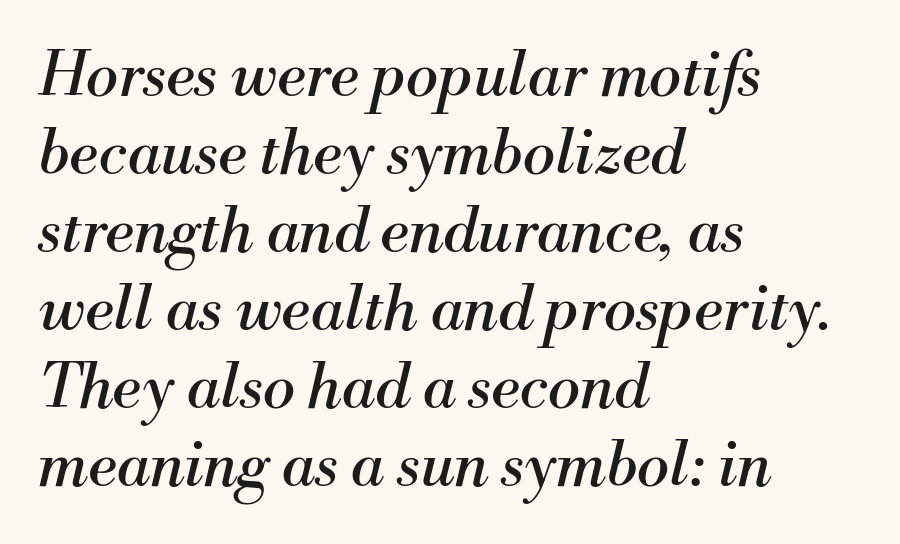
Q: Is the text bold? A: No.
Q: Is the text italic (slanted)? A: Yes, it leans right by about 13 degrees.
Q: Is the typeface a serif or a sans-serif typeface? A: Serif.
Q: Is the text underlined? A: No.
Q: How is the paragraph aligned? A: Left-aligned.
Q: Is the spacing between letters normal or unusually wide? A: Normal.
Q: Is the spacing between lines tight, normal or loose? A: Normal.
Q: Width (condensed, normal, or wide)? A: Normal.
Q: Stroke contrast? A: Medium.
Q: x-height? A: Small.
Q: Monospaced? A: No.
